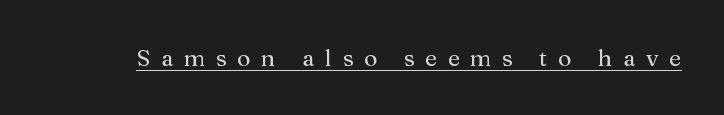
This sample carries an underscore along the baseline area. Does the lettering tilt? It doesn't — this is upright. Caption: expanded tracking, letters set apart.
